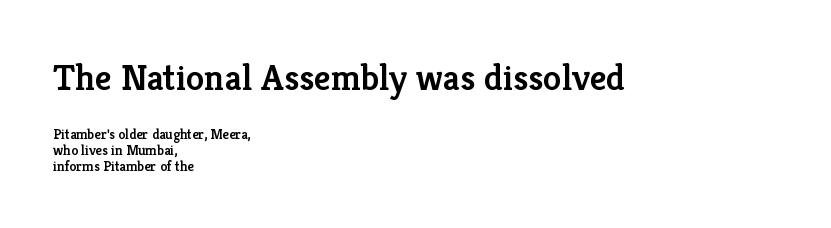
Q: Is the text bold? A: Semi-bold.
Q: Is the text italic (slanted)? A: No, it is upright.
Q: Is the typeface a serif or a sans-serif typeface? A: Serif.
Q: Is the text underlined? A: No.
Q: How is the paragraph aligned? A: Left-aligned.
Q: Is the spacing between letters normal or unusually wide? A: Normal.
Q: Is the spacing between lines tight, normal or loose? A: Tight.
Q: Which block of text is set in a larger size, the first (top) or the second (bottom)? A: The first (top) one.
Q: Width (condensed, normal, or wide)? A: Normal.
Q: Stroke contrast? A: Low.
Q: x-height? A: Medium.
Q: Monospaced? A: No.
